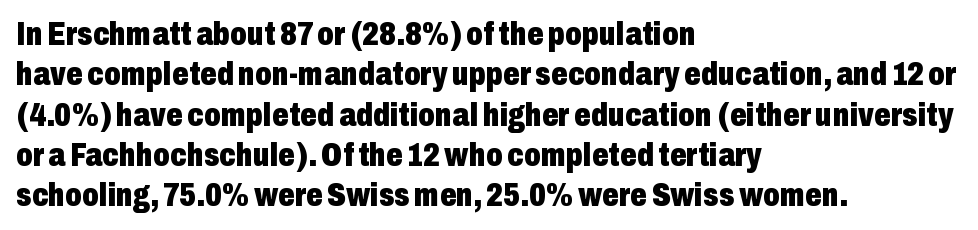
Italic? Not at all — the glyphs are vertical. The rendering uses a bold face; every stroke is thick and dark. These lines are set flush left with a ragged right edge. This sample uses a sans-serif face. The passage shown has conventional tracking throughout. Clear beneath every line of the passage.
